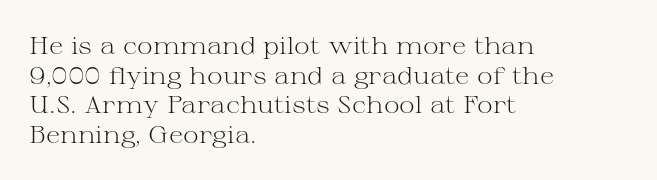
Q: Is the text bold? A: No.
Q: Is the text italic (slanted)? A: No, it is upright.
Q: Is the text underlined? A: No.
Q: How is the paragraph aligned? A: Left-aligned.
Q: Is the spacing between letters normal or unusually wide? A: Normal.
